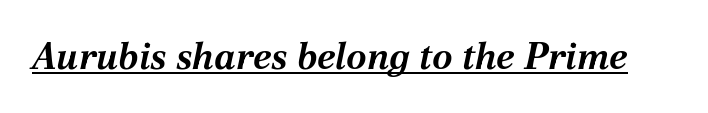
{"italic": "yes", "lean": "right", "slant_degrees": 12, "bold": "yes", "weight": "bold", "width": "normal", "stroke_contrast": "medium", "x_height": "medium", "monospaced": "no", "underline": "yes", "letter_spacing": "normal", "letter_spacing_em": 0.0, "glyph_px": 37}
